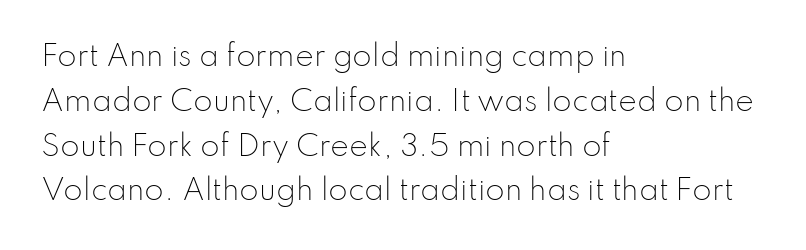
The foot of each line stays bare and open. Proportional: the letters do not fall into vertical columns. The designer went with a sans here, leaving each stem footless. Weight: regular or lighter. These lines were composed using upright roman letters. The rendering uses a moderate line-height, typical for paragraphs.
